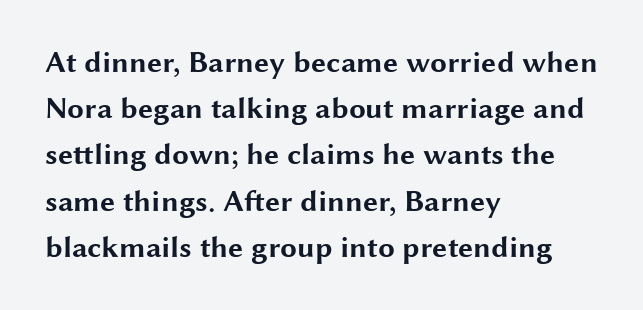
Whoever set this chose a conventional vertical rhythm. Characters remain perfectly vertical along every line. The letters advance in unequal steps, a hallmark of proportional type. The passage shown has conventional tracking throughout. Notice how thick the strokes are: this is what a full bold looks like.
